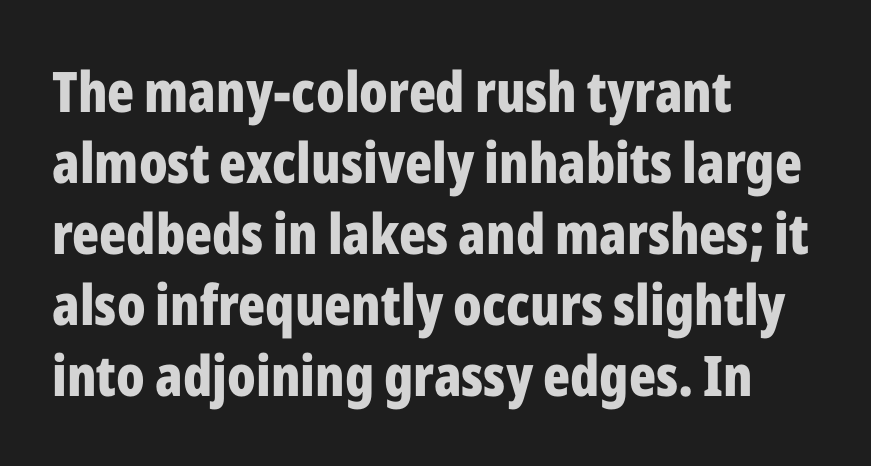
Q: Is the text bold? A: Yes.
Q: Is the text italic (slanted)? A: No, it is upright.
Q: Is the typeface a serif or a sans-serif typeface? A: Sans-serif.
Q: Is the text underlined? A: No.
Q: How is the paragraph aligned? A: Left-aligned.
Q: Is the spacing between letters normal or unusually wide? A: Normal.
Q: Is the spacing between lines tight, normal or loose? A: Normal.
Q: Width (condensed, normal, or wide)? A: Condensed.
Q: Stroke contrast? A: Low.
Q: x-height? A: Medium.
Q: Monospaced? A: No.
